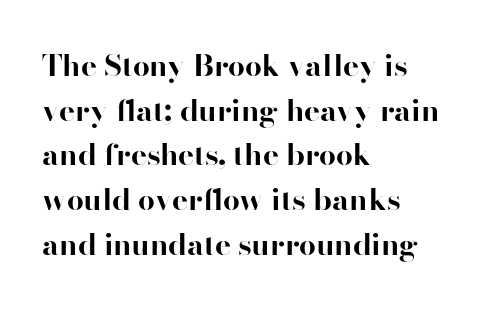
{"serif": "yes", "italic": "no", "bold": "yes", "weight": "bold", "width": "normal", "stroke_contrast": "high", "x_height": "small", "monospaced": "no", "underline": "no", "align": "left", "line_spacing": "normal", "line_spacing_ratio": 1.49, "letter_spacing": "normal", "letter_spacing_em": 0.0, "glyph_px": 30}
